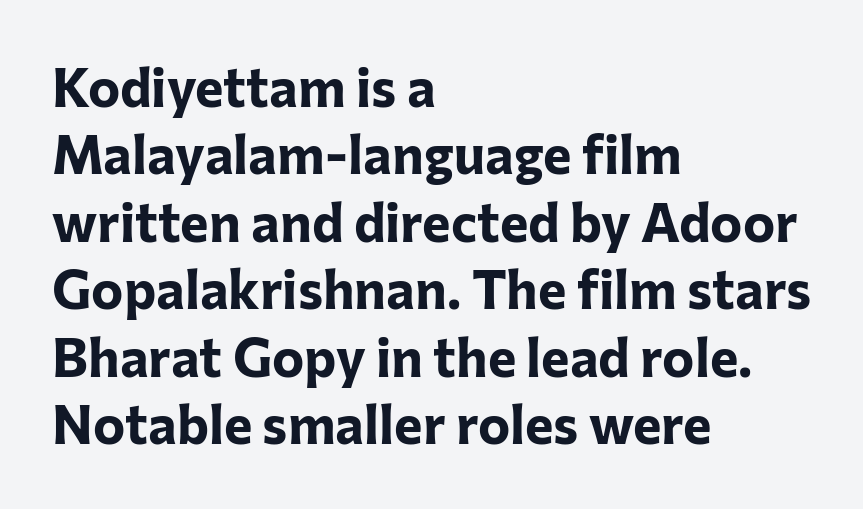
{"serif": "no", "italic": "no", "bold": "yes", "weight": "bold", "width": "normal", "stroke_contrast": "low", "x_height": "medium", "monospaced": "no", "underline": "no", "align": "left", "line_spacing": "normal", "line_spacing_ratio": 1.25, "letter_spacing": "normal", "letter_spacing_em": 0.0, "glyph_px": 54}
